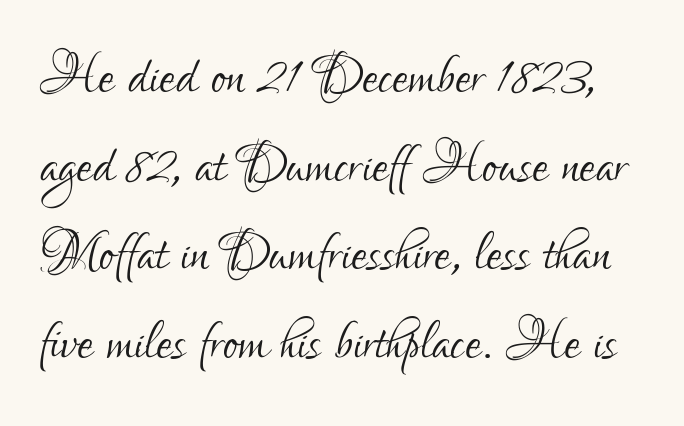
Q: Is the text bold? A: No.
Q: Is the text italic (slanted)? A: Yes.
Q: Is the typeface a serif or a sans-serif typeface? A: Sans-serif.
Q: Is the text underlined? A: No.
Q: Is the spacing between letters normal or unusually wide? A: Normal.
Q: Is the spacing between lines tight, normal or loose? A: Normal.
Q: Width (condensed, normal, or wide)? A: Condensed.
Q: Stroke contrast? A: Low.
Q: x-height? A: Small.
Q: Monospaced? A: No.
